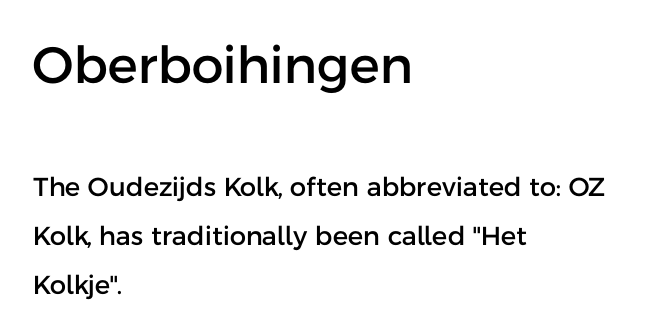
Q: Is the text italic (slanted)? A: No, it is upright.
Q: Is the typeface a serif or a sans-serif typeface? A: Sans-serif.
Q: Is the text underlined? A: No.
Q: How is the paragraph aligned? A: Left-aligned.
Q: Is the spacing between letters normal or unusually wide? A: Normal.
Q: Which block of text is set in a larger size, the first (top) or the second (bottom)? A: The first (top) one.
Q: Width (condensed, normal, or wide)? A: Normal.
Q: Stroke contrast? A: Low.
Q: x-height? A: Medium.
Q: Monospaced? A: No.
